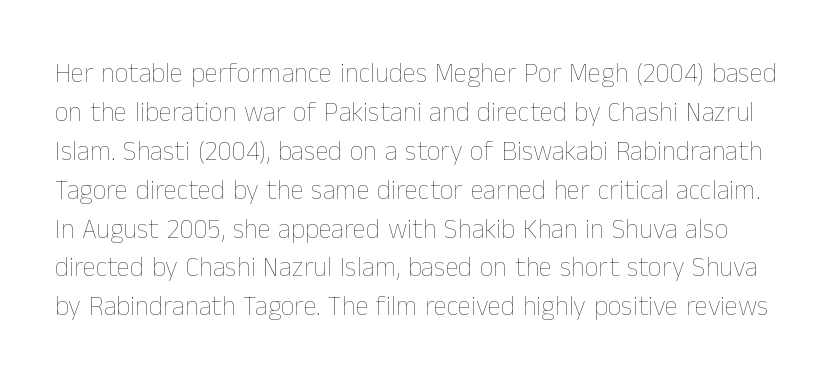
Students, observe: this is what conventionally led text looks like. The letterforms sit shoulder to shoulder at normal distance. The typesetting does not lean heavy: it is not bold. This is roman type, the default non-slanted kind. The gap between lines stays unmarked.
